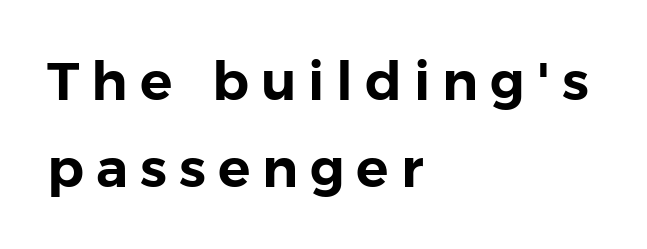
{"serif": "no", "italic": "no", "width": "normal", "stroke_contrast": "low", "x_height": "medium", "monospaced": "no", "underline": "no", "align": "left", "line_spacing": "normal", "line_spacing_ratio": 1.62, "letter_spacing": "wide", "letter_spacing_em": 0.22, "glyph_px": 54}
